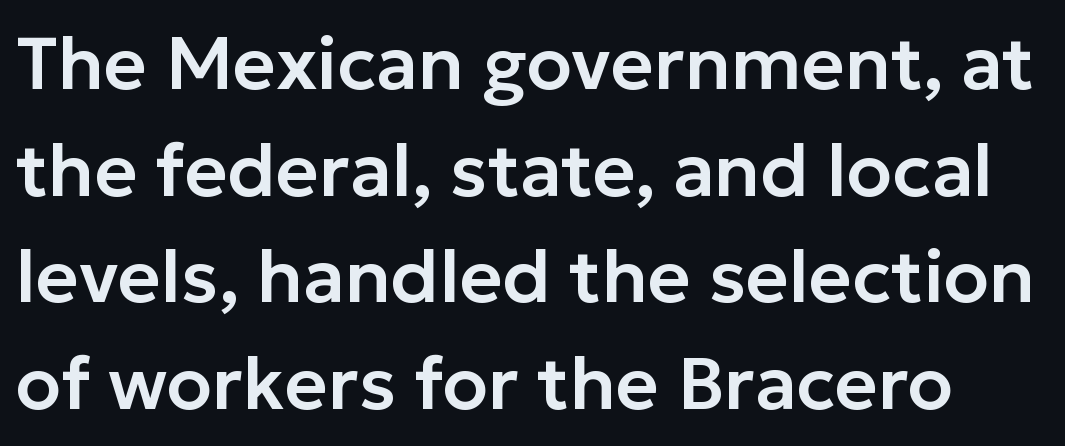
Q: Is the text italic (slanted)? A: No, it is upright.
Q: Is the typeface a serif or a sans-serif typeface? A: Sans-serif.
Q: Is the text underlined? A: No.
Q: Is the spacing between letters normal or unusually wide? A: Normal.
Q: Is the spacing between lines tight, normal or loose? A: Normal.
Q: Width (condensed, normal, or wide)? A: Normal.
Q: Stroke contrast? A: Low.
Q: x-height? A: Medium.
Q: Monospaced? A: No.
